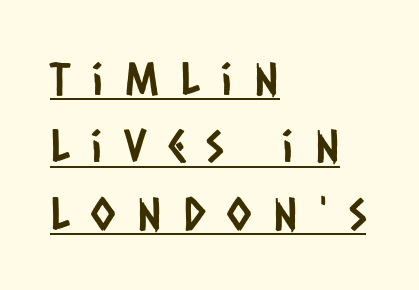
Q: Is the typeface a serif or a sans-serif typeface? A: Sans-serif.
Q: Is the text underlined? A: Yes.
Q: How is the paragraph aligned? A: Left-aligned.
Q: Is the spacing between letters normal or unusually wide? A: Unusually wide.
Q: Is the spacing between lines tight, normal or loose? A: Normal.
Q: Width (condensed, normal, or wide)? A: Condensed.
Q: Stroke contrast? A: Low.
Q: x-height? A: Large.
Q: Monospaced? A: No.
